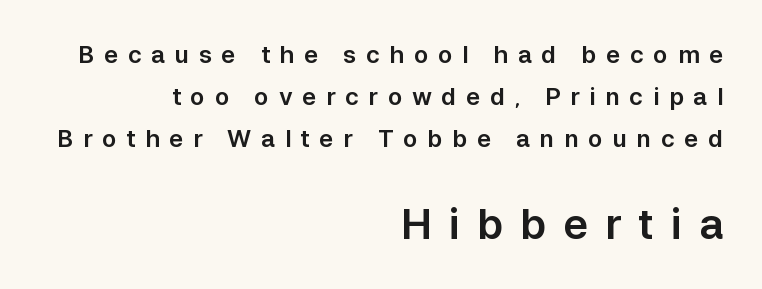
The image shows 42 px sans-serif type, upright; set right-aligned, line spacing 1.74x, unusually wide letter spacing (+0.4 em), not underlined; the second (bottom) block is 1.75x larger; low stroke contrast and a medium x-height.
